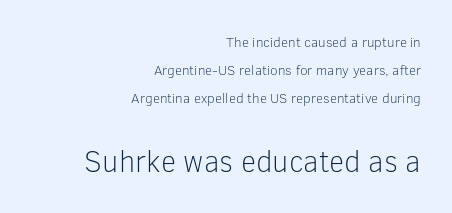
The image shows 30 px light sans-serif type, upright; set right-aligned, loose line spacing (2.01x), normal letter spacing, not underlined; the second (bottom) block is 2.14x larger; low stroke contrast and a medium x-height.
